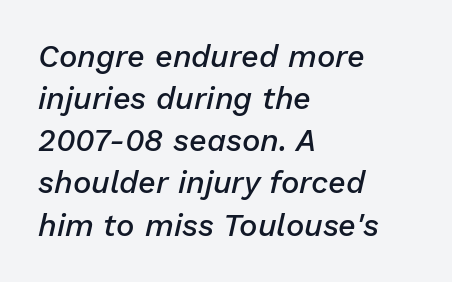
The image shows 31 px semibold type, italic (leaning right); set left-aligned, normal line spacing (1.36x), normal letter spacing, not underlined; low stroke contrast and a medium x-height.
